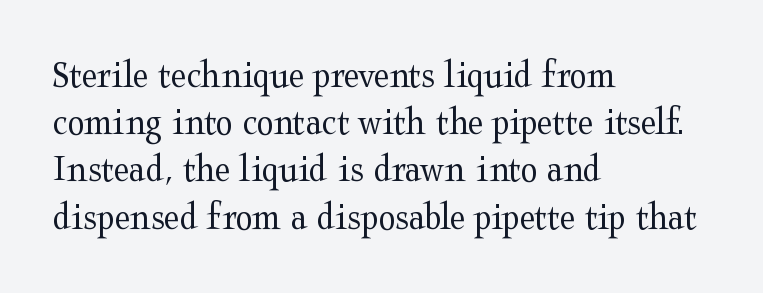
The image shows 39 px regular-weight, wide serif type, upright; set left-aligned, line spacing 1.21x, normal letter spacing, not underlined; medium stroke contrast and a medium x-height.
